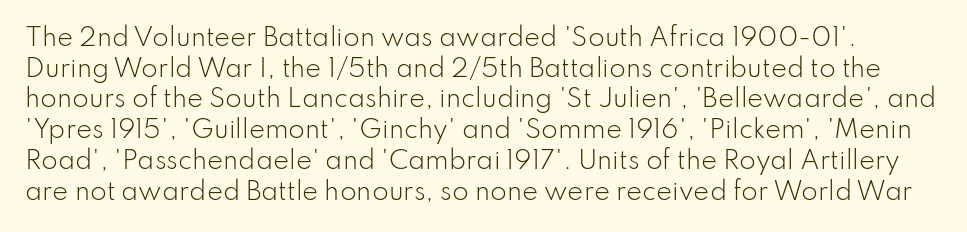
Q: Is the text bold? A: No.
Q: Is the text italic (slanted)? A: No, it is upright.
Q: Is the text underlined? A: No.
Q: Is the spacing between letters normal or unusually wide? A: Normal.
Q: Is the spacing between lines tight, normal or loose? A: Normal.
